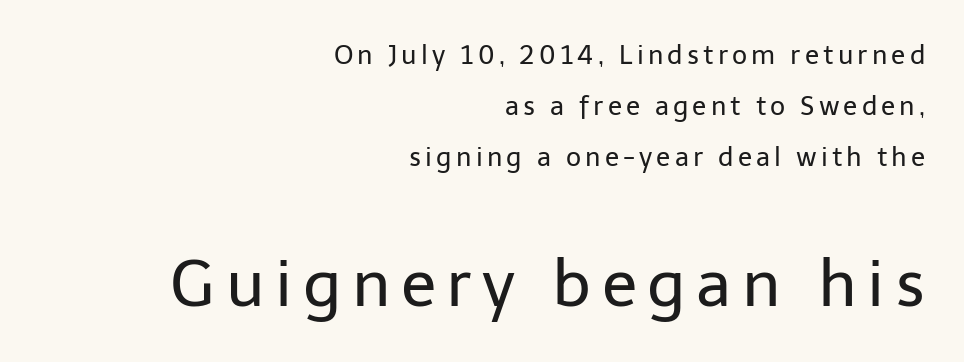
The image shows 65 px regular-weight sans-serif type, upright; set right-aligned, loose line spacing (1.96x), not underlined; the second (bottom) block is 2.5x larger; low stroke contrast and a medium x-height.
